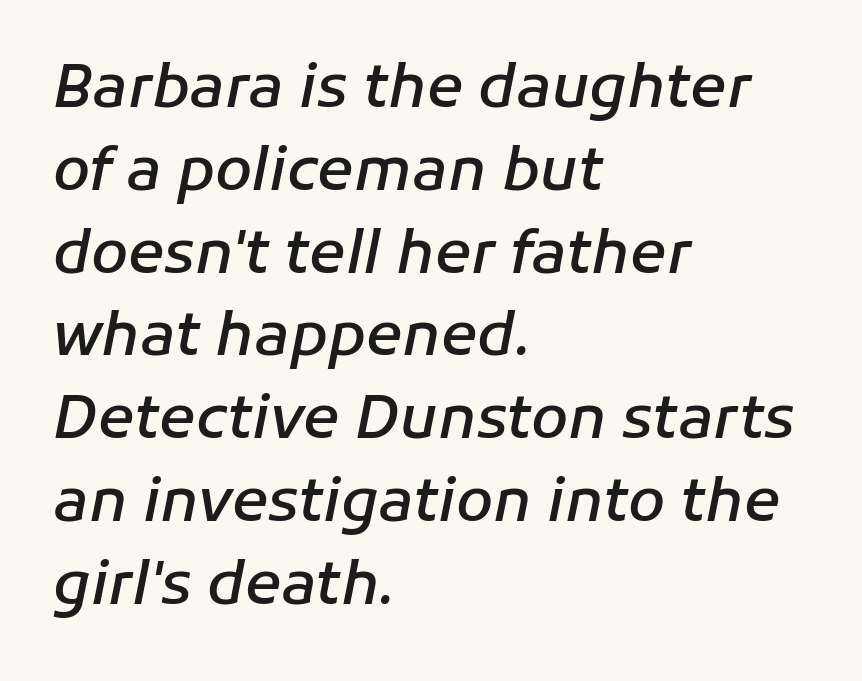
On the weight axis this lands at semibold, roughly 600. There is no visible air inserted between adjacent glyphs. The lines sit at an ordinary, default distance from one another. Character widths vary here, with narrow letters taking less room than wide ones. Just letters on the line, the space beneath them empty.
